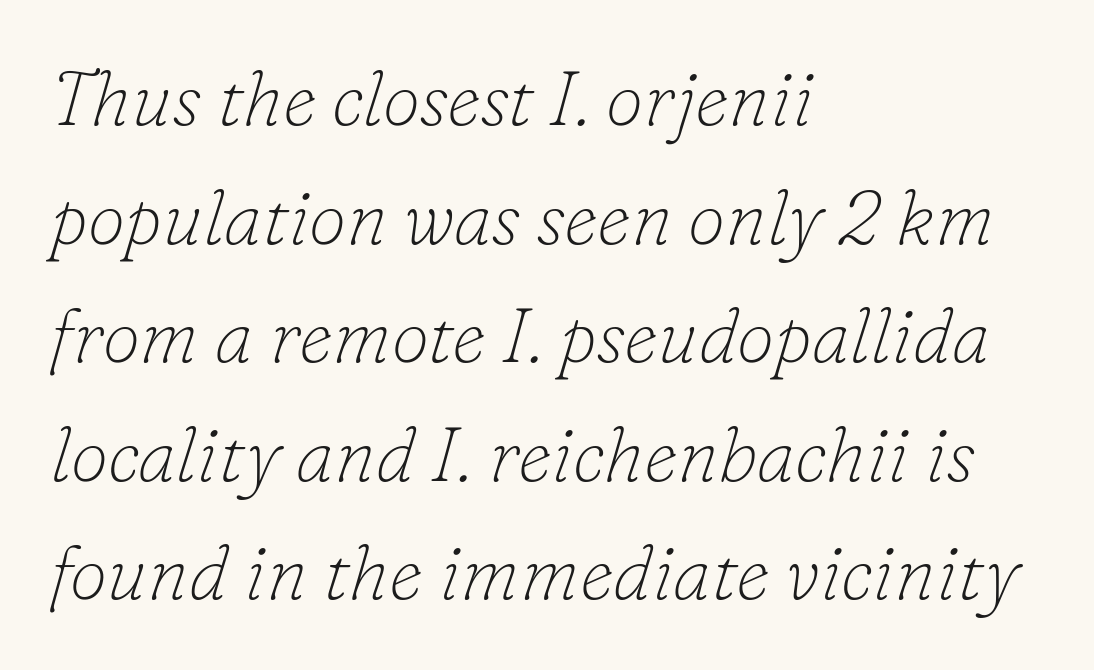
Q: Is the text bold? A: No.
Q: Is the text italic (slanted)? A: Yes, it leans right by about 16 degrees.
Q: Is the typeface a serif or a sans-serif typeface? A: Serif.
Q: Is the text underlined? A: No.
Q: How is the paragraph aligned? A: Left-aligned.
Q: Is the spacing between letters normal or unusually wide? A: Normal.
Q: Is the spacing between lines tight, normal or loose? A: Normal.
Q: Width (condensed, normal, or wide)? A: Normal.
Q: Stroke contrast? A: Low.
Q: x-height? A: Small.
Q: Monospaced? A: No.
